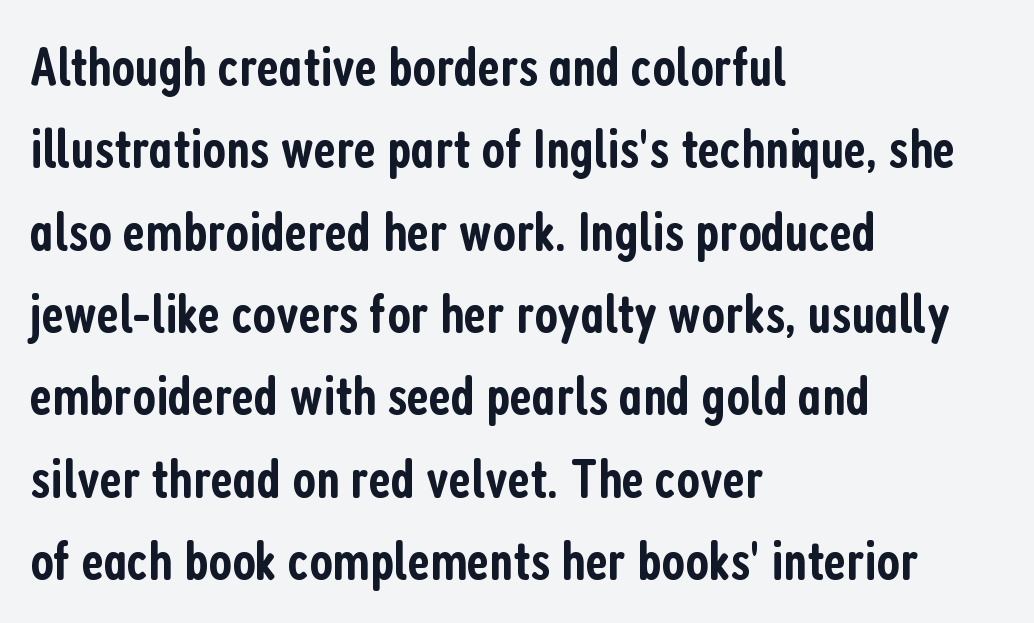
{"serif": "no", "italic": "no", "bold": "semi", "weight": "semibold", "width": "condensed", "stroke_contrast": "low", "x_height": "medium", "monospaced": "no", "underline": "no", "align": "left", "line_spacing": "normal", "line_spacing_ratio": 1.47, "letter_spacing": "normal", "letter_spacing_em": 0.0, "glyph_px": 56}
